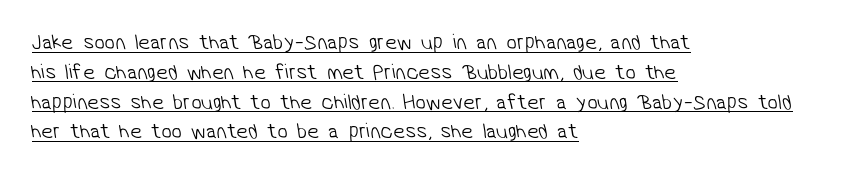
Horizontal alignment here is leftward, the default for most running prose. The face used here is rendered with its standard letterfit. Students, observe: this is what conventionally led text looks like. This reads as an unemphasized weight, regular at the heaviest.
